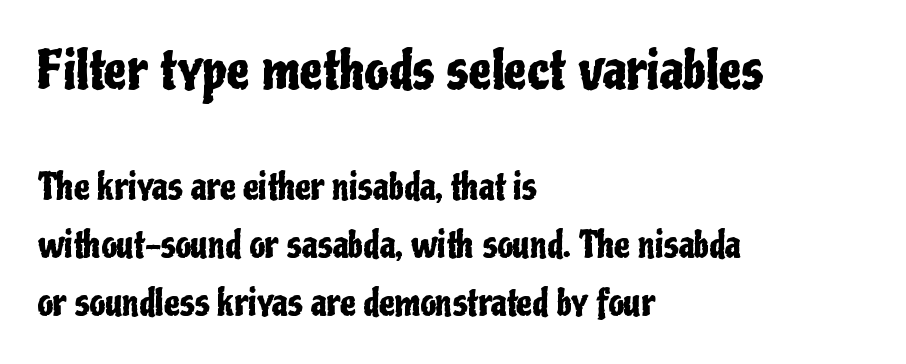
Is this a fixed-width face? No — the glyphs have proportional, varying widths. Only glyphs here, with clear space below each row. Every row of glyphs begins at an identical x-position on the left. What stands out about the letter spacing? Nothing — it is the standard amount. Note: larger setting up top, smaller setting below.
